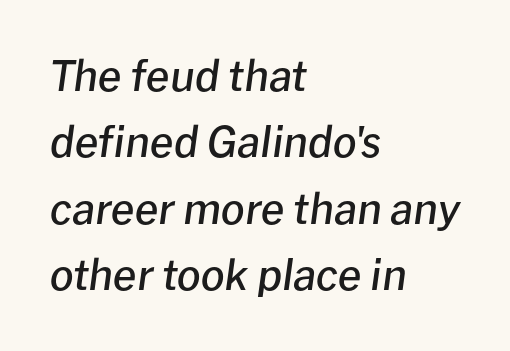
{"italic": "yes", "lean": "right", "slant_degrees": 8, "bold": "semi", "weight": "semibold", "width": "normal", "stroke_contrast": "low", "x_height": "medium", "monospaced": "no", "underline": "no", "align": "left", "line_spacing": "normal", "line_spacing_ratio": 1.58, "letter_spacing": "normal", "letter_spacing_em": 0.0, "glyph_px": 42}
